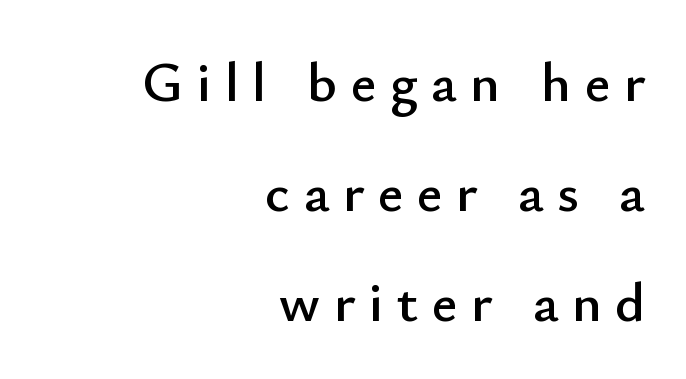
Q: Is the text italic (slanted)? A: No, it is upright.
Q: Is the typeface a serif or a sans-serif typeface? A: Sans-serif.
Q: Is the text underlined? A: No.
Q: How is the paragraph aligned? A: Right-aligned.
Q: Is the spacing between letters normal or unusually wide? A: Unusually wide.
Q: Is the spacing between lines tight, normal or loose? A: Loose.
Q: Width (condensed, normal, or wide)? A: Normal.
Q: Stroke contrast? A: Low.
Q: x-height? A: Small.
Q: Monospaced? A: No.
